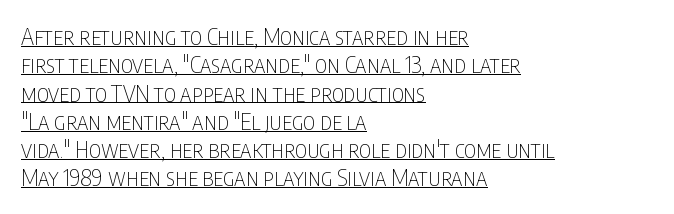
{"italic": "no", "bold": "no", "underline": "yes", "align": "left", "line_spacing_ratio": 1.23, "letter_spacing": "normal", "letter_spacing_em": 0.0, "glyph_px": 23}
